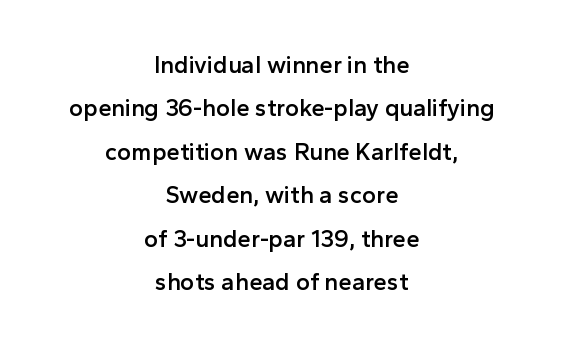
{"italic": "no", "bold": "semi", "underline": "no", "align": "center", "line_spacing_ratio": 1.81, "letter_spacing": "normal", "letter_spacing_em": 0.0, "glyph_px": 24}
